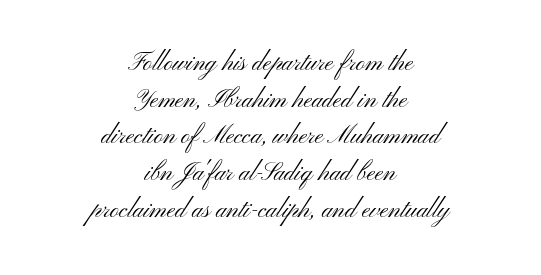
The image shows 25 px text type; set centered, normal line spacing (1.47x), normal letter spacing, not underlined.
